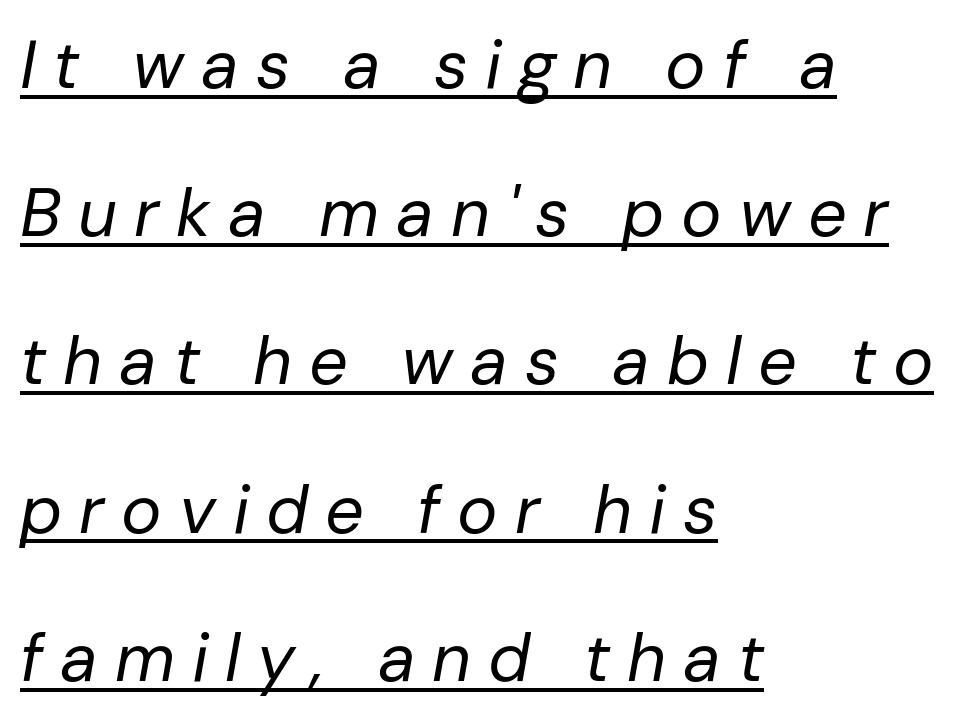
How are the letters spaced? Widely, with obvious added tracking. The sample's only ornament is a line tracing under the words. These lines are rendered in a variable-pitch font. The lines in this sample share a left origin and differ only in where they stop. Every character sits at an angle, as italics do.
